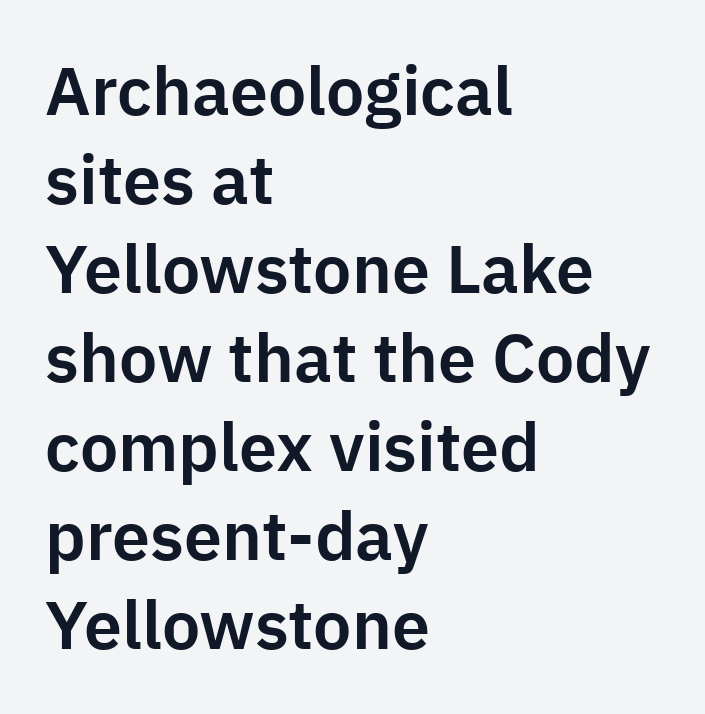
Q: Is the text italic (slanted)? A: No, it is upright.
Q: Is the typeface a serif or a sans-serif typeface? A: Sans-serif.
Q: Is the text underlined? A: No.
Q: How is the paragraph aligned? A: Left-aligned.
Q: Is the spacing between letters normal or unusually wide? A: Normal.
Q: Is the spacing between lines tight, normal or loose? A: Normal.
Q: Width (condensed, normal, or wide)? A: Normal.
Q: Stroke contrast? A: Low.
Q: x-height? A: Medium.
Q: Monospaced? A: No.
